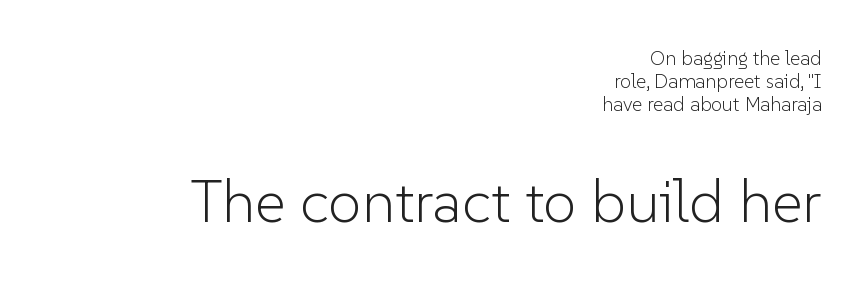
Q: Is the text bold? A: No.
Q: Is the text italic (slanted)? A: No, it is upright.
Q: Is the typeface a serif or a sans-serif typeface? A: Sans-serif.
Q: Is the text underlined? A: No.
Q: How is the paragraph aligned? A: Right-aligned.
Q: Is the spacing between letters normal or unusually wide? A: Normal.
Q: Which block of text is set in a larger size, the first (top) or the second (bottom)? A: The second (bottom) one.
Q: Width (condensed, normal, or wide)? A: Normal.
Q: Stroke contrast? A: Low.
Q: x-height? A: Medium.
Q: Monospaced? A: No.
